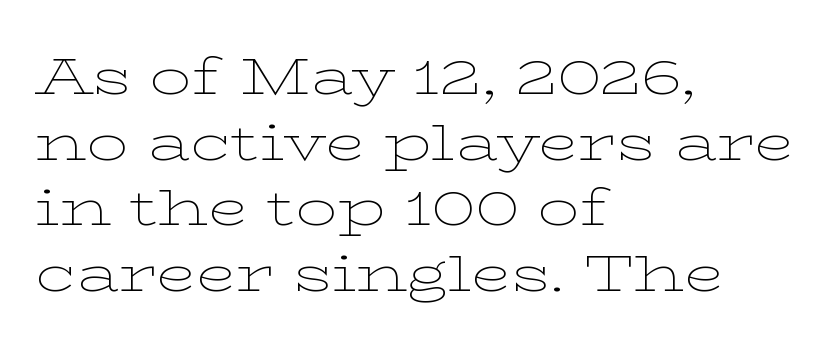
{"serif": "yes", "italic": "no", "bold": "no", "weight": "thin", "width": "wide", "stroke_contrast": "low", "x_height": "medium", "monospaced": "no", "underline": "no", "align": "left", "line_spacing": "normal", "line_spacing_ratio": 1.26, "letter_spacing": "normal", "letter_spacing_em": 0.0, "glyph_px": 52}
